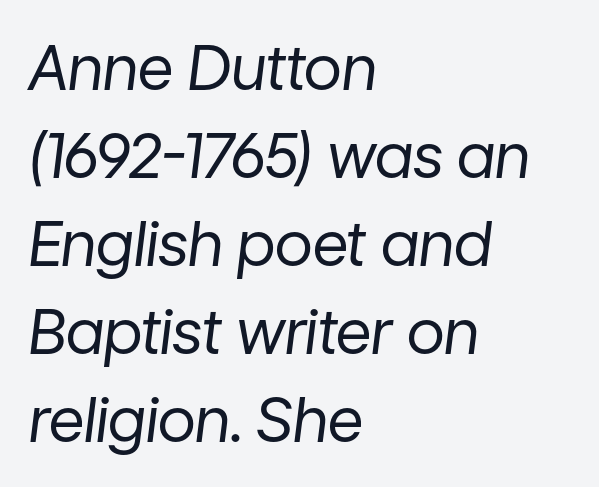
Q: Is the text bold? A: No.
Q: Is the text italic (slanted)? A: Yes, it leans right by about 7 degrees.
Q: Is the text underlined? A: No.
Q: How is the paragraph aligned? A: Left-aligned.
Q: Is the spacing between letters normal or unusually wide? A: Normal.
Q: Is the spacing between lines tight, normal or loose? A: Normal.
Q: Width (condensed, normal, or wide)? A: Normal.
Q: Stroke contrast? A: Low.
Q: x-height? A: Medium.
Q: Monospaced? A: No.
